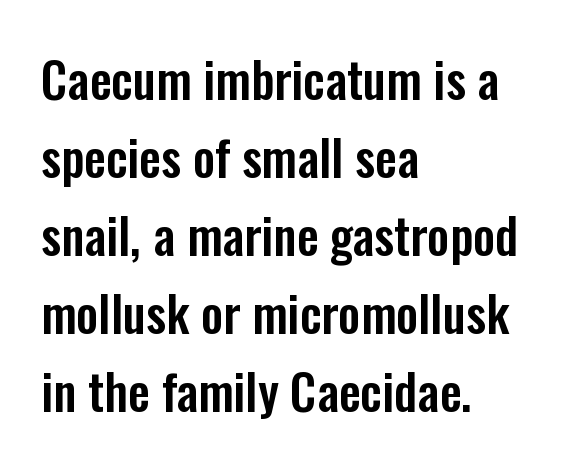
{"serif": "no", "italic": "no", "width": "condensed", "stroke_contrast": "low", "x_height": "medium", "monospaced": "no", "underline": "no", "align": "left", "line_spacing": "normal", "line_spacing_ratio": 1.59, "letter_spacing": "normal", "letter_spacing_em": 0.0, "glyph_px": 49}
